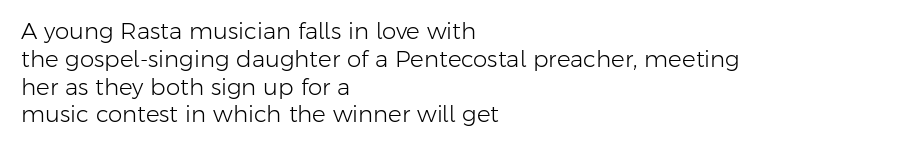
{"italic": "no", "bold": "no", "underline": "no", "align": "left", "line_spacing_ratio": 1.21, "letter_spacing": "normal", "letter_spacing_em": 0.0, "glyph_px": 23}
